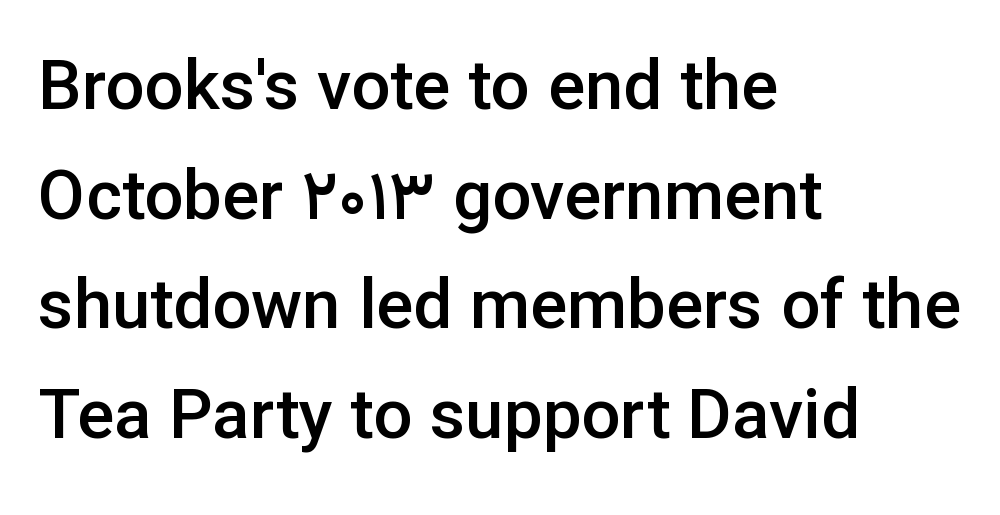
{"serif": "no", "italic": "no", "bold": "semi", "weight": "semibold", "width": "normal", "stroke_contrast": "low", "x_height": "medium", "monospaced": "no", "underline": "no", "align": "left", "line_spacing": "normal", "line_spacing_ratio": 1.59, "letter_spacing": "normal", "letter_spacing_em": 0.0, "glyph_px": 69}
